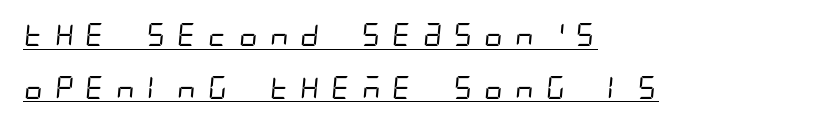
The face looks like a standard text weight, possibly lighter. Glyph-to-glyph distance is far greater than everyday printed text. Visually the block forms a straight wall on the left and a jagged coastline on the right. Quick note: underline on.
